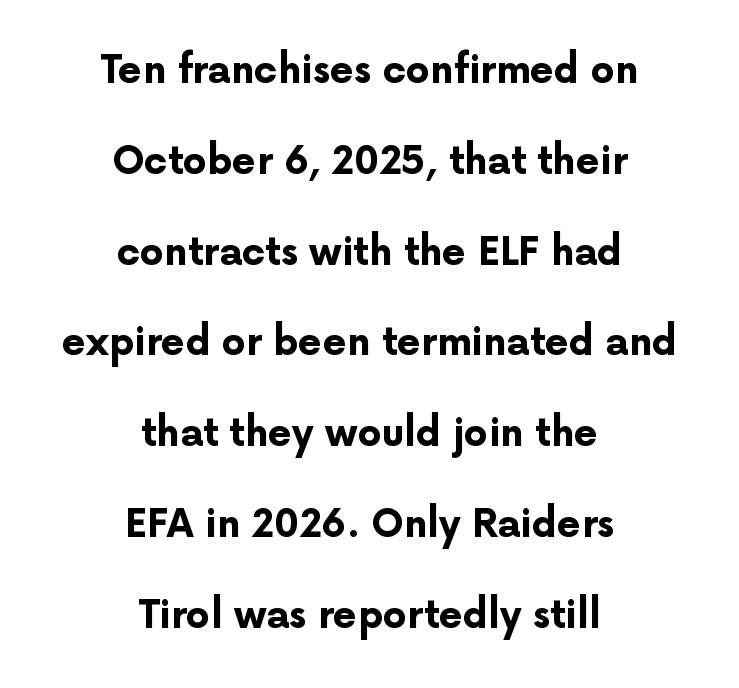
{"serif": "no", "italic": "no", "bold": "yes", "weight": "bold", "width": "normal", "stroke_contrast": "low", "x_height": "medium", "monospaced": "no", "underline": "no", "align": "center", "line_spacing": "loose", "line_spacing_ratio": 2.39, "letter_spacing": "normal", "letter_spacing_em": 0.0, "glyph_px": 38}
